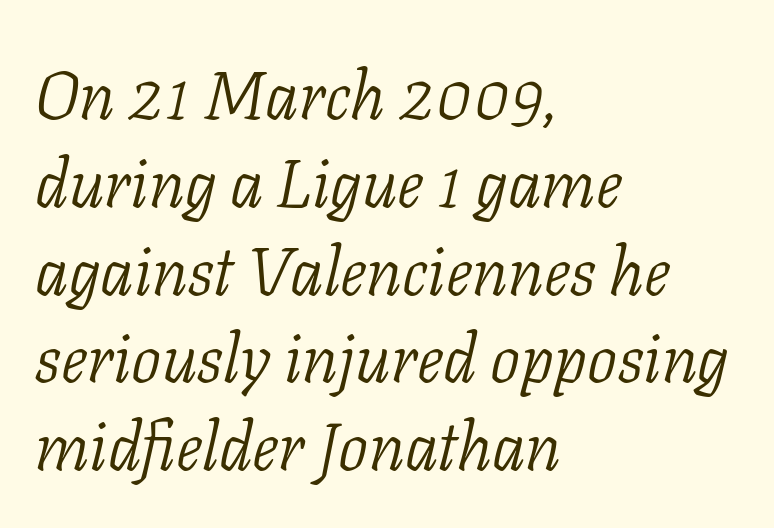
{"serif": "yes", "italic": "yes", "lean": "right", "slant_degrees": 11, "bold": "no", "weight": "light", "width": "normal", "stroke_contrast": "low", "x_height": "medium", "monospaced": "no", "underline": "no", "align": "left", "line_spacing": "normal", "line_spacing_ratio": 1.31, "letter_spacing": "normal", "letter_spacing_em": 0.0, "glyph_px": 67}
